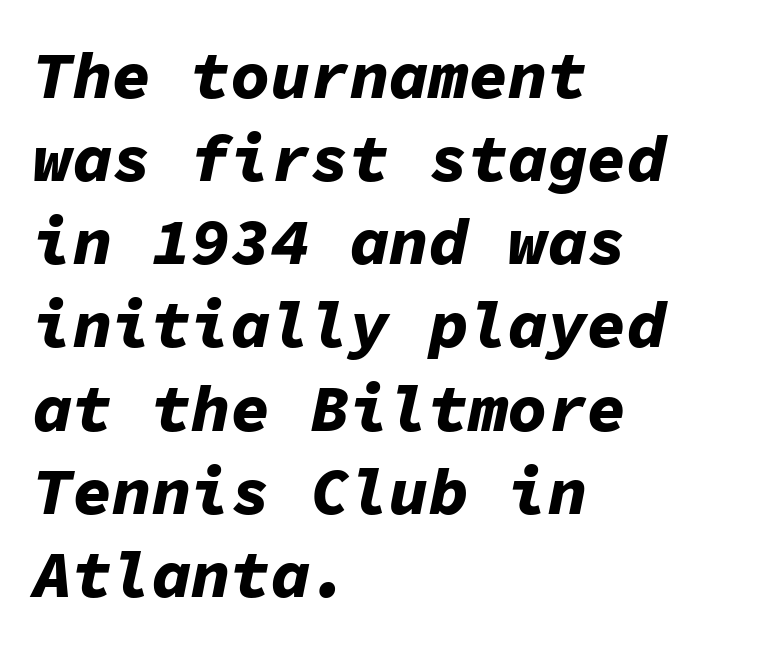
Q: Is the text bold? A: Yes.
Q: Is the text italic (slanted)? A: Yes, it leans right by about 11 degrees.
Q: Is the text underlined? A: No.
Q: How is the paragraph aligned? A: Left-aligned.
Q: Is the spacing between letters normal or unusually wide? A: Normal.
Q: Is the spacing between lines tight, normal or loose? A: Normal.
Q: Width (condensed, normal, or wide)? A: Normal.
Q: Stroke contrast? A: Low.
Q: x-height? A: Medium.
Q: Monospaced? A: Yes.
